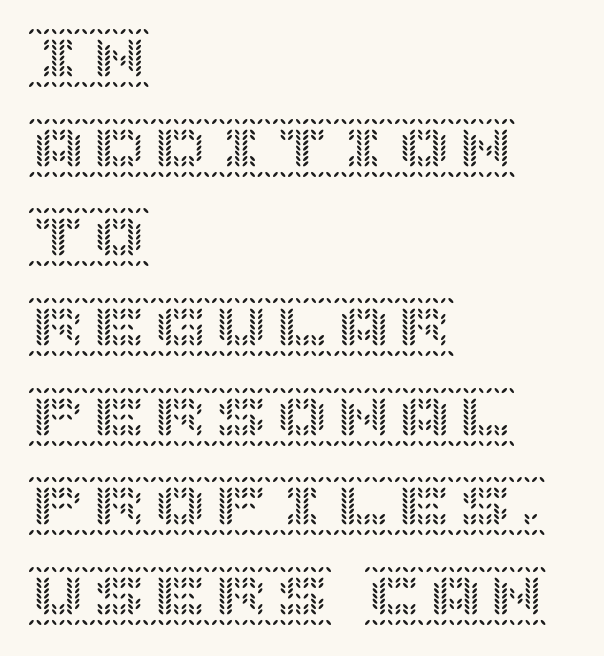
{"italic": "no", "width": "normal", "x_height": "large", "underline": "no", "align": "left", "line_spacing": "normal", "line_spacing_ratio": 1.47, "letter_spacing": "normal", "letter_spacing_em": 0.0, "glyph_px": 61}
